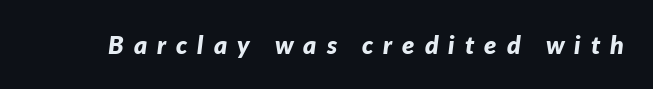
Heavy, bold letterforms. Quick note: italic. The passage shown has open, widely tracked lettering throughout. Bare-footed words on every line.
